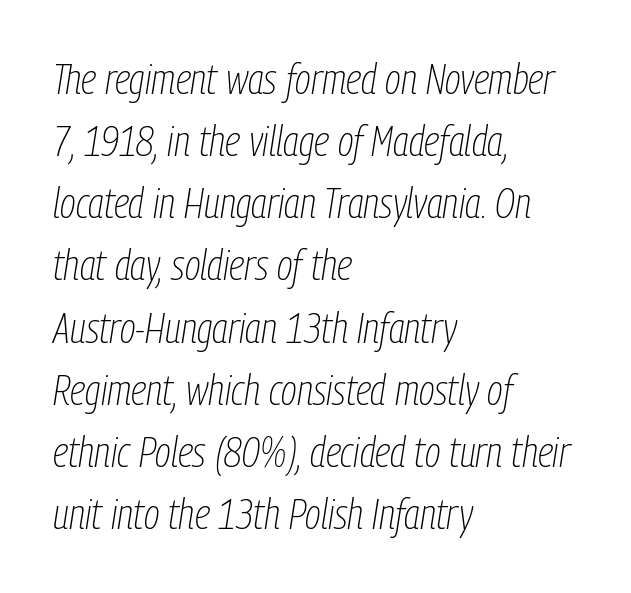
Q: Is the text bold? A: No.
Q: Is the text italic (slanted)? A: Yes, it leans right by about 9 degrees.
Q: Is the text underlined? A: No.
Q: How is the paragraph aligned? A: Left-aligned.
Q: Is the spacing between letters normal or unusually wide? A: Normal.
Q: Is the spacing between lines tight, normal or loose? A: Normal.
Q: Width (condensed, normal, or wide)? A: Condensed.
Q: Stroke contrast? A: Low.
Q: x-height? A: Medium.
Q: Monospaced? A: No.
